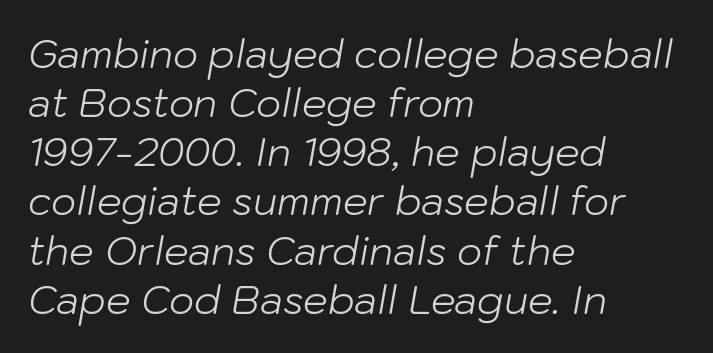
The image shows 39 px light type, italic (leaning right); set left-aligned, normal line spacing (1.26x), normal letter spacing, not underlined; low stroke contrast and a medium x-height.
